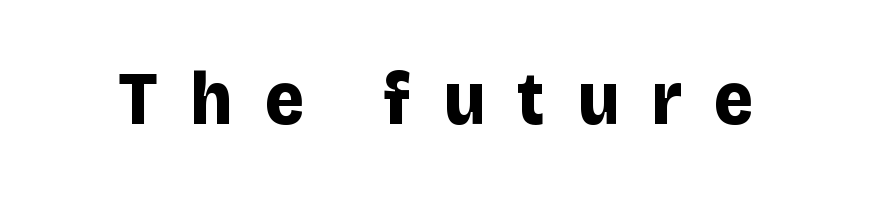
The face used here is proportionally spaced, like ordinary book or web type. Compared with typical body copy, the letter spacing here is much looser. The letters carry no serifs — their stems end cleanly without finishing strokes. Words float on clear page, feet unadorned.
